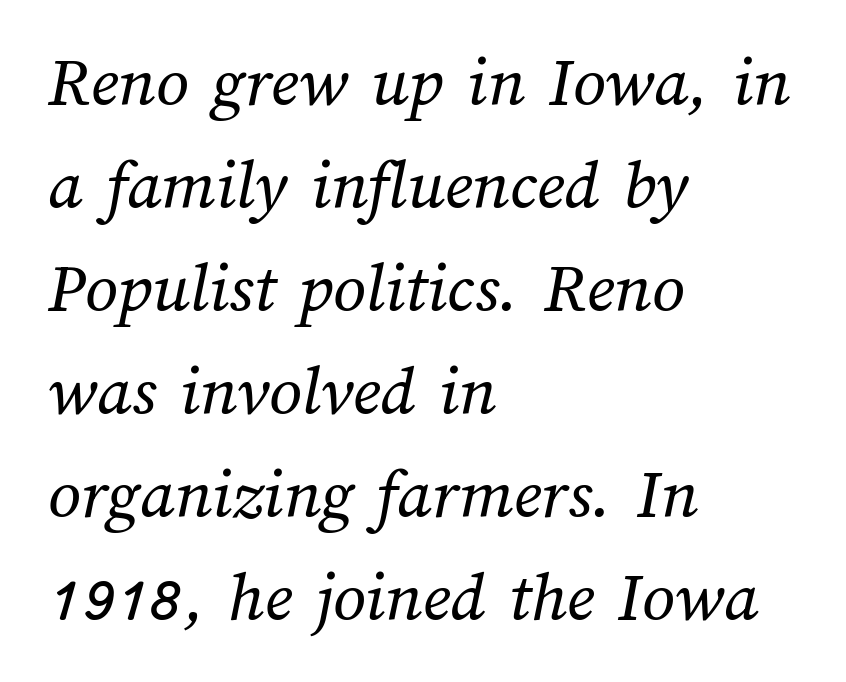
The image shows 72 px regular-weight type; set left-aligned, normal line spacing (1.43x), normal letter spacing, not underlined; medium stroke contrast and a medium x-height.
